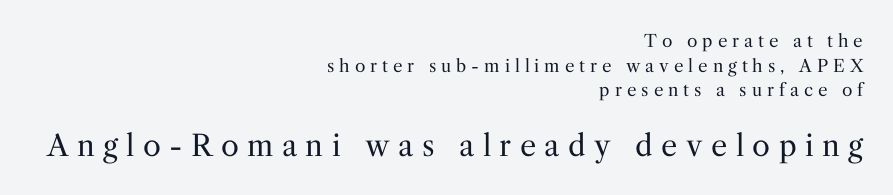
Honestly, there is no underline to notice here at all. Look at the glyph heights: the lower group is clearly the bigger setting. The font sits on the lighter half of the weight spectrum, regular included. Is this a sans? No — the strokes have serifs.
